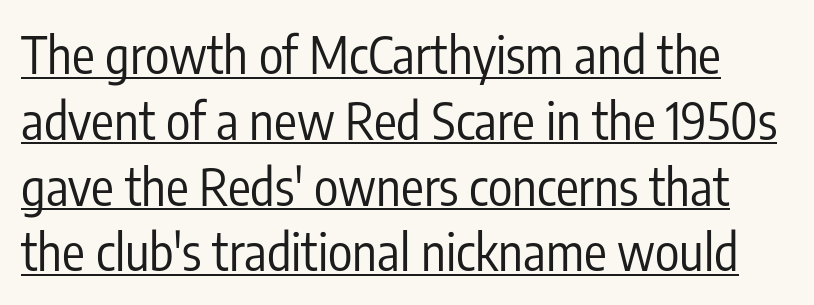
The image shows 51 px regular-weight, condensed sans-serif type, upright; set normal line spacing (1.29x), normal letter spacing, underlined; low stroke contrast and a medium x-height.
